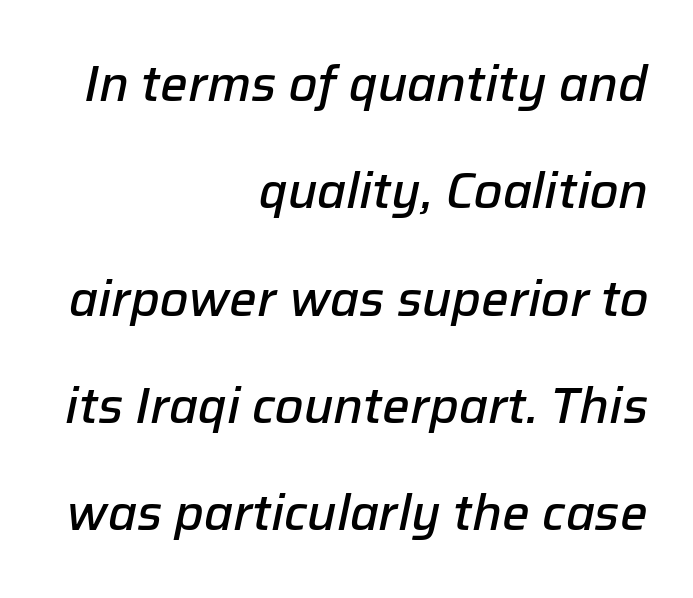
Q: Is the text bold? A: Semi-bold.
Q: Is the text italic (slanted)? A: Yes, it leans right by about 12 degrees.
Q: Is the text underlined? A: No.
Q: How is the paragraph aligned? A: Right-aligned.
Q: Is the spacing between letters normal or unusually wide? A: Normal.
Q: Is the spacing between lines tight, normal or loose? A: Loose.
Q: Width (condensed, normal, or wide)? A: Normal.
Q: Stroke contrast? A: Low.
Q: x-height? A: Medium.
Q: Monospaced? A: No.
